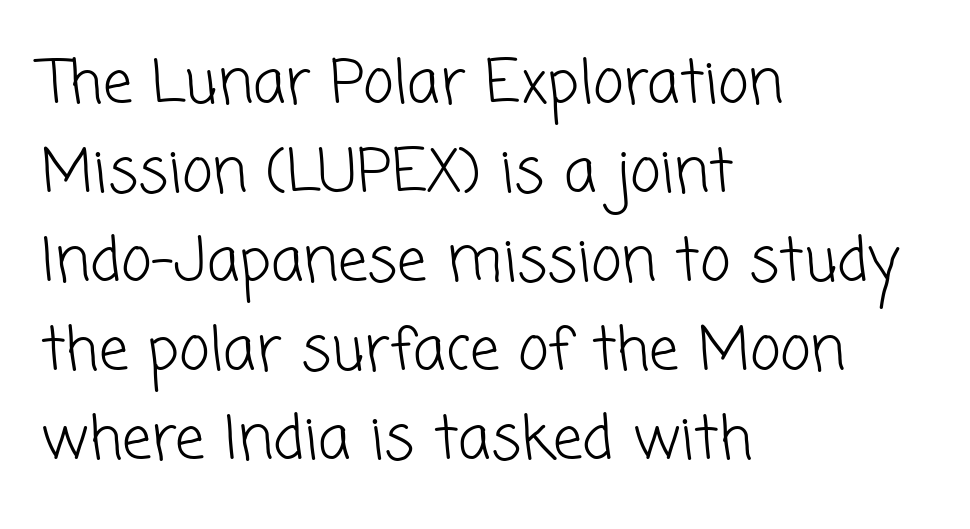
The passage is arranged the way most books set body copy — flush left. Heaviness? Minimal to ordinary, like unemphasized prose. Between one letter and the next there's only the usual sliver of space. I'd call this a sans setting — the letters go barefoot. Note the varied advance widths — an 'i' is clearly narrower than an 'm'.
